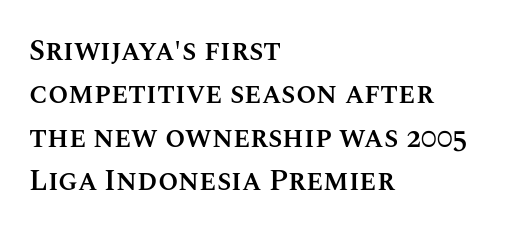
Q: Is the text bold? A: Semi-bold.
Q: Is the text italic (slanted)? A: No, it is upright.
Q: Is the text underlined? A: No.
Q: How is the paragraph aligned? A: Left-aligned.
Q: Is the spacing between letters normal or unusually wide? A: Normal.
Q: Is the spacing between lines tight, normal or loose? A: Normal.
Q: Width (condensed, normal, or wide)? A: Normal.
Q: Stroke contrast? A: Medium.
Q: x-height? A: Large.
Q: Monospaced? A: No.
